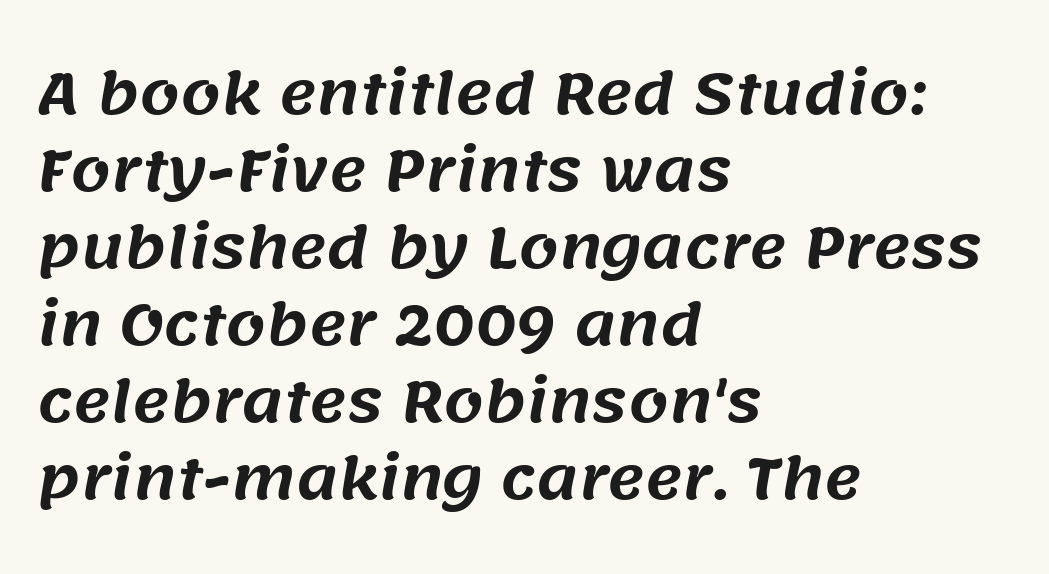
The image shows 57 px sans-serif type; set left-aligned, normal line spacing (1.35x), normal letter spacing, not underlined; medium stroke contrast and a large x-height.
